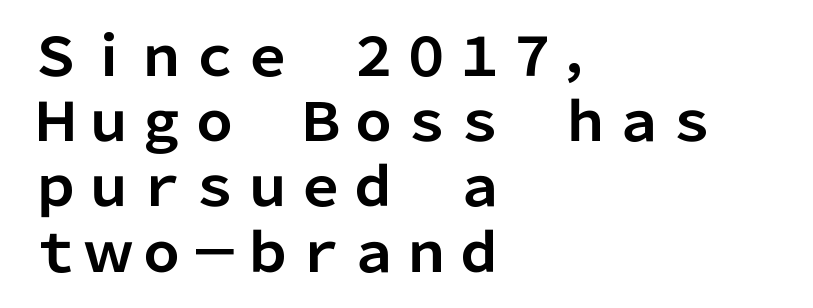
Q: Is the text bold? A: Yes.
Q: Is the text italic (slanted)? A: No, it is upright.
Q: Is the typeface a serif or a sans-serif typeface? A: Sans-serif.
Q: Is the text underlined? A: No.
Q: How is the paragraph aligned? A: Left-aligned.
Q: Is the spacing between letters normal or unusually wide? A: Normal.
Q: Width (condensed, normal, or wide)? A: Normal.
Q: Stroke contrast? A: Low.
Q: x-height? A: Medium.
Q: Monospaced? A: No.
